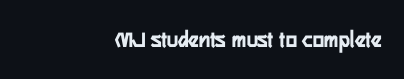
{"italic": "no", "underline": "no", "align": "right", "letter_spacing": "normal", "letter_spacing_em": 0.0, "glyph_px": 24}
